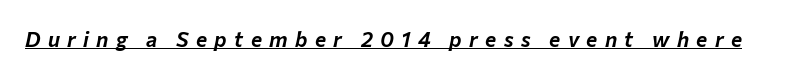
The image shows 21 px text type, italic (leaning right); set unusually wide letter spacing (+0.35 em), underlined.
